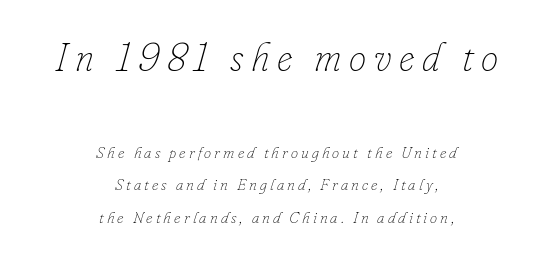
The image shows 39 px thin type, italic (leaning right); set centered, loose line spacing (2.02x), not underlined; the first (top) block is 2.44x larger; low stroke contrast and a small x-height.
